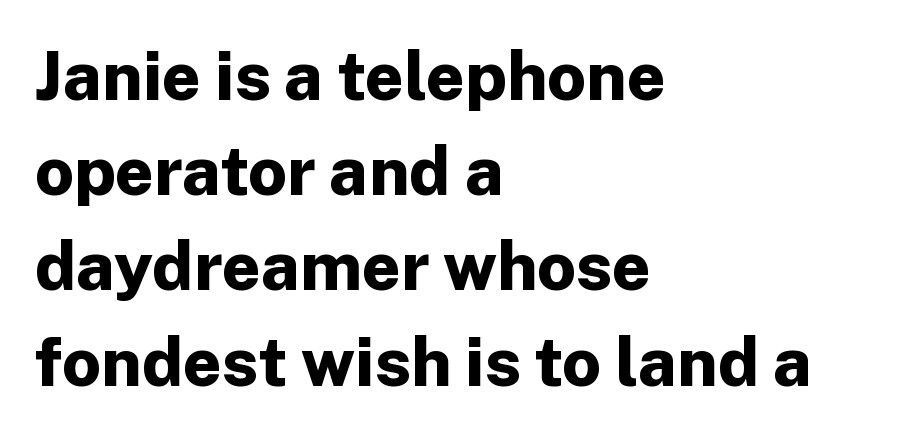
{"serif": "no", "italic": "no", "bold": "yes", "weight": "bold", "width": "normal", "stroke_contrast": "low", "x_height": "medium", "monospaced": "no", "underline": "no", "align": "left", "line_spacing": "normal", "line_spacing_ratio": 1.4, "letter_spacing": "normal", "letter_spacing_em": 0.0, "glyph_px": 68}
